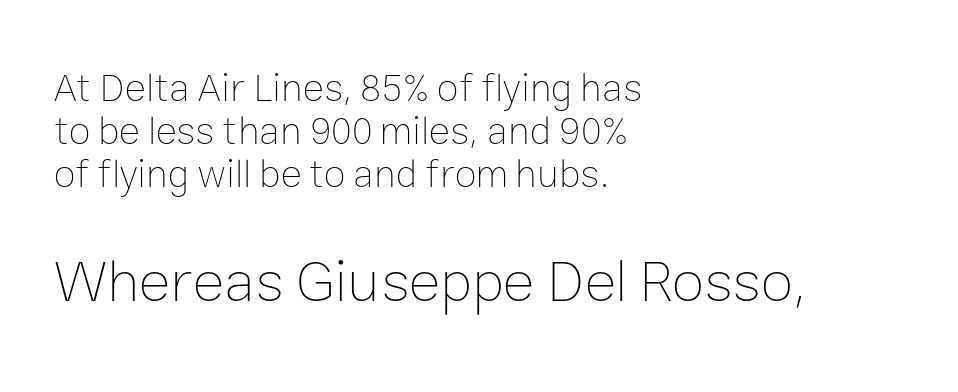
{"italic": "no", "bold": "no", "weight": "thin", "width": "normal", "stroke_contrast": "low", "x_height": "medium", "monospaced": "no", "underline": "no", "align": "left", "line_spacing": "tight", "line_spacing_ratio": 1.07, "letter_spacing": "normal", "letter_spacing_em": 0.0, "larger_block": "second", "size_ratio": 1.5, "glyph_px": 60}
